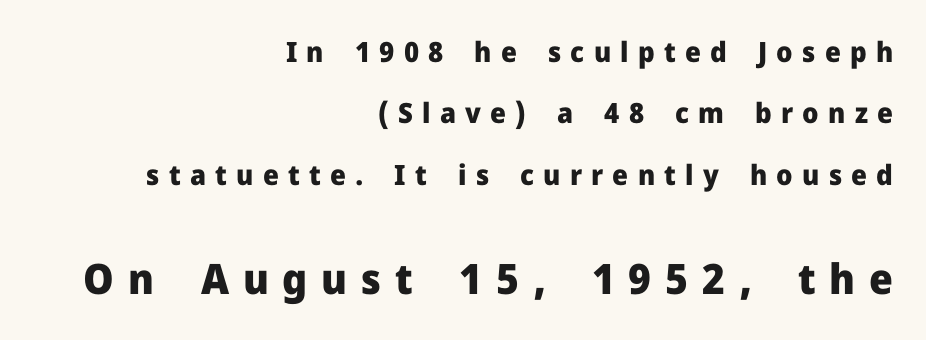
{"serif": "no", "italic": "no", "bold": "yes", "weight": "heavy", "width": "normal", "stroke_contrast": "low", "x_height": "medium", "monospaced": "no", "underline": "no", "align": "right", "line_spacing": "loose", "line_spacing_ratio": 2.19, "letter_spacing": "wide", "letter_spacing_em": 0.33, "larger_block": "second", "size_ratio": 1.5, "glyph_px": 42}
